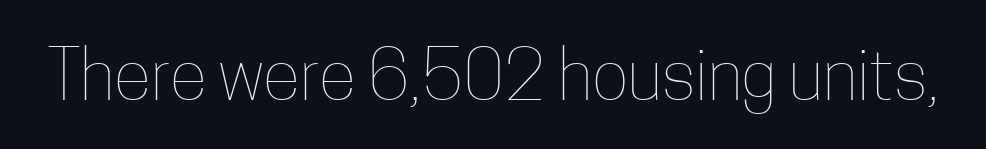
{"italic": "no", "bold": "no", "weight": "thin", "width": "condensed", "stroke_contrast": "low", "x_height": "medium", "monospaced": "no", "underline": "no", "letter_spacing": "normal", "letter_spacing_em": 0.0, "glyph_px": 69}
